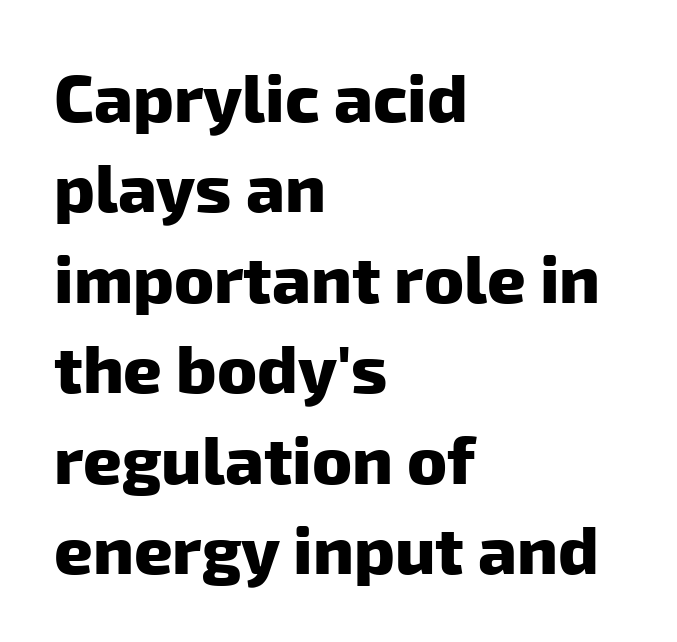
The passage shown is typeset with a sans-serif family. Baseline-to-baseline distance is the conventional proportion of letter height. Stroke thickness is high; the sample reads as a true bold. Only glyphs here, with clear space below each row. No extra tracking has been applied to these lines. Looks like regular typesetting: each glyph gets only the width it needs.
